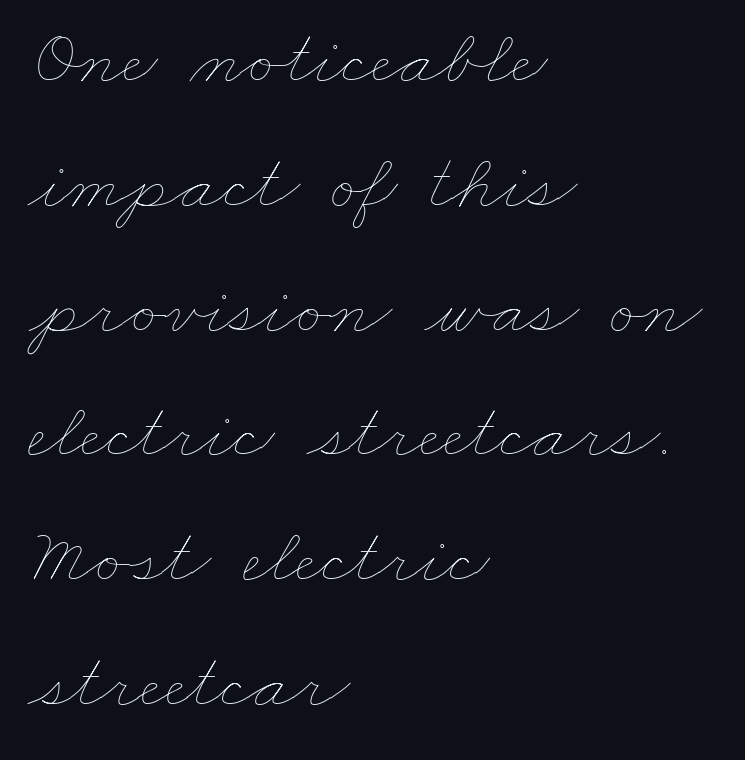
{"bold": "no", "weight": "thin", "width": "wide", "stroke_contrast": "low", "x_height": "small", "monospaced": "no", "underline": "no", "align": "left", "line_spacing": "normal", "line_spacing_ratio": 1.56, "letter_spacing": "normal", "letter_spacing_em": 0.0, "glyph_px": 80}
